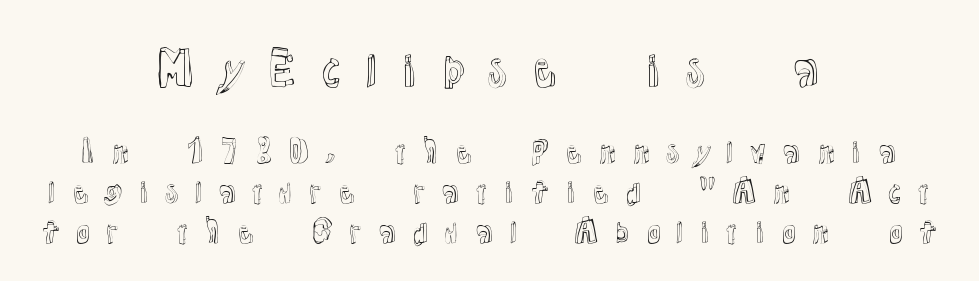
Q: Is the text italic (slanted)? A: No, it is upright.
Q: Is the text underlined? A: No.
Q: How is the paragraph aligned? A: Centered.
Q: Is the spacing between letters normal or unusually wide? A: Unusually wide.
Q: Is the spacing between lines tight, normal or loose? A: Normal.
Q: Which block of text is set in a larger size, the first (top) or the second (bottom)? A: The first (top) one.
Q: Width (condensed, normal, or wide)? A: Normal.
Q: x-height? A: Medium.
Q: Monospaced? A: No.
